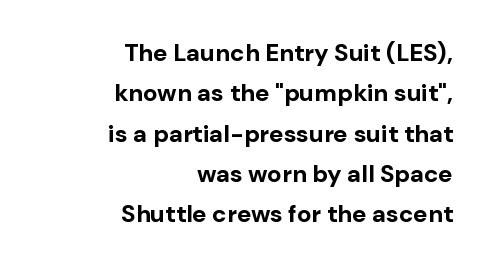
The image shows 24 px bold type, upright; set right-aligned, normal line spacing (1.68x), normal letter spacing, not underlined.
